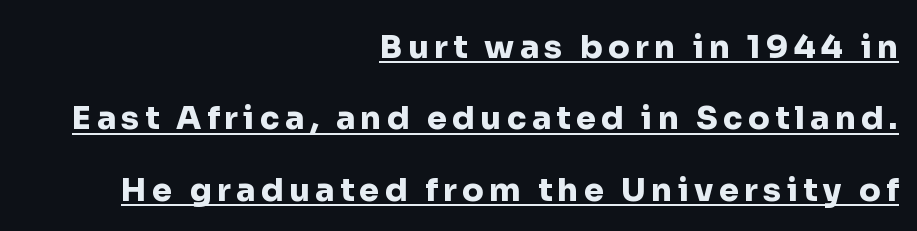
{"serif": "no", "italic": "no", "bold": "yes", "weight": "heavy", "width": "normal", "stroke_contrast": "low", "x_height": "medium", "monospaced": "no", "underline": "yes", "align": "right", "line_spacing": "loose", "line_spacing_ratio": 2.23, "glyph_px": 32}
